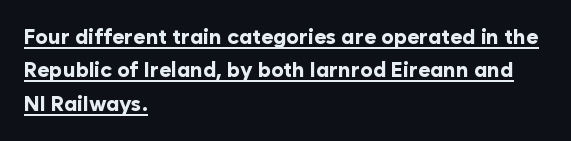
Q: Is the text bold? A: Yes.
Q: Is the text italic (slanted)? A: No, it is upright.
Q: Is the text underlined? A: Yes.
Q: How is the paragraph aligned? A: Left-aligned.
Q: Is the spacing between letters normal or unusually wide? A: Normal.
Q: Is the spacing between lines tight, normal or loose? A: Normal.
